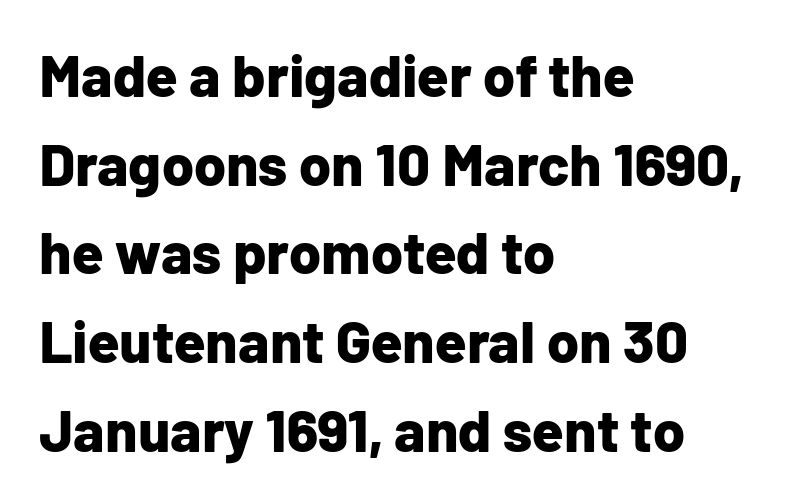
The space beneath each line is pristine and unruled. Characters remain perfectly vertical along every line. Leading: standard. Character widths vary here, with narrow letters taking less room than wide ones. Typographic density is high because the face is bold. Font category for this specimen: sans-serif.
